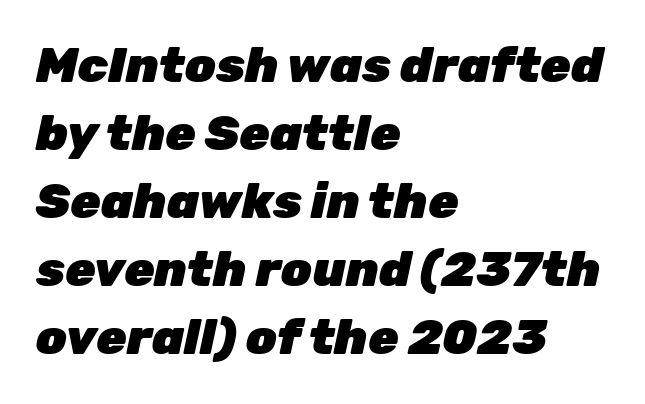
Q: Is the text bold? A: Yes.
Q: Is the text italic (slanted)? A: Yes, it leans right by about 12 degrees.
Q: Is the text underlined? A: No.
Q: How is the paragraph aligned? A: Left-aligned.
Q: Is the spacing between letters normal or unusually wide? A: Normal.
Q: Is the spacing between lines tight, normal or loose? A: Normal.
Q: Width (condensed, normal, or wide)? A: Normal.
Q: Stroke contrast? A: Low.
Q: x-height? A: Medium.
Q: Monospaced? A: No.
